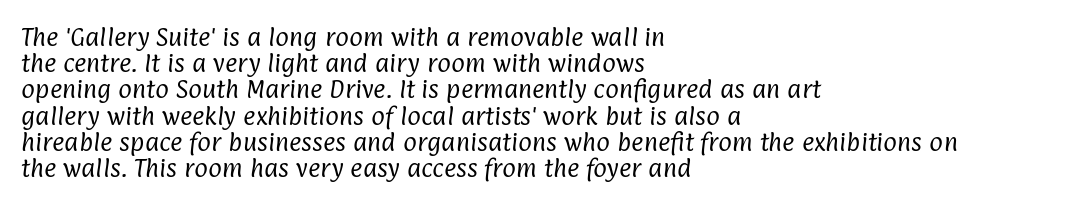
{"bold": "no", "underline": "no", "align": "left", "line_spacing": "normal", "line_spacing_ratio": 1.25, "letter_spacing": "normal", "letter_spacing_em": 0.0, "glyph_px": 21}
